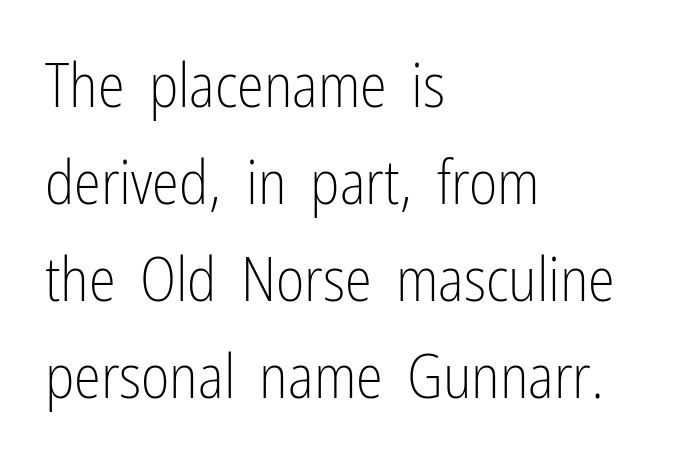
{"serif": "no", "italic": "no", "bold": "no", "weight": "light", "width": "condensed", "stroke_contrast": "low", "x_height": "medium", "monospaced": "no", "underline": "no", "align": "left", "line_spacing": "normal", "line_spacing_ratio": 1.59, "letter_spacing": "normal", "letter_spacing_em": 0.0, "glyph_px": 61}
